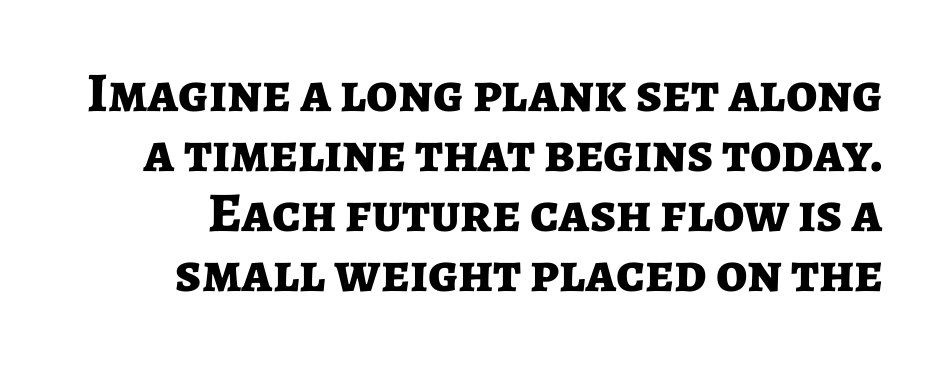
Ordinary non-slanted type is in use. The sample has been set heavy, in full bold. Between one letter and the next there's only the usual sliver of space. Nothing sits at the stroke ends, so this counts as sans-serif. These lines are rendered in a variable-pitch font. The foot of each line stays bare and open.
